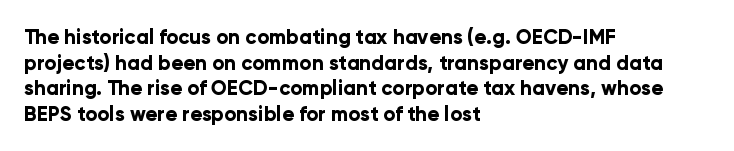
The letters stand straight up with perfectly vertical stems. The space directly below the letters is spotless. Letter spacing: default. Bold? Absolutely — the strokes are thick and heavy. The leading is moderate, giving the passage an even texture. The lines in this sample share a left origin and differ only in where they stop.
